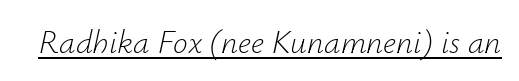
Q: Is the text bold? A: No.
Q: Is the text italic (slanted)? A: Yes, it leans right by about 12 degrees.
Q: Is the text underlined? A: Yes.
Q: Is the spacing between letters normal or unusually wide? A: Normal.
Q: Width (condensed, normal, or wide)? A: Normal.
Q: Stroke contrast? A: Low.
Q: x-height? A: Small.
Q: Monospaced? A: No.
